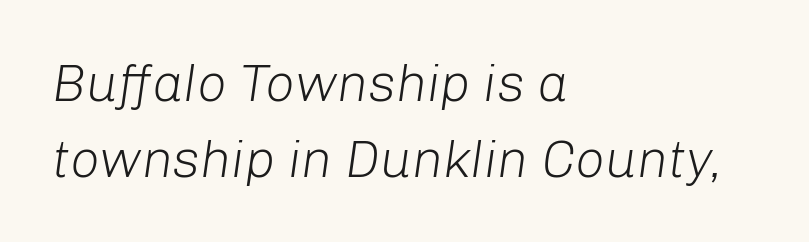
{"italic": "yes", "lean": "right", "slant_degrees": 8, "bold": "no", "weight": "light", "width": "normal", "stroke_contrast": "low", "x_height": "medium", "monospaced": "no", "underline": "no", "align": "left", "line_spacing": "normal", "line_spacing_ratio": 1.46, "letter_spacing": "normal", "letter_spacing_em": 0.0, "glyph_px": 52}
